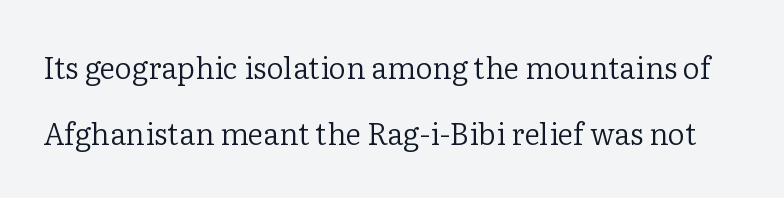
Q: Is the text bold? A: No.
Q: Is the text italic (slanted)? A: No, it is upright.
Q: Is the typeface a serif or a sans-serif typeface? A: Serif.
Q: Is the text underlined? A: No.
Q: Is the spacing between letters normal or unusually wide? A: Normal.
Q: Is the spacing between lines tight, normal or loose? A: Loose.
Q: Width (condensed, normal, or wide)? A: Normal.
Q: Stroke contrast? A: Low.
Q: x-height? A: Medium.
Q: Monospaced? A: No.
